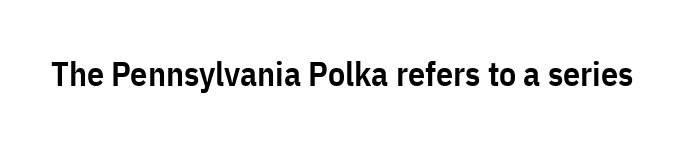
Set as a demibold, roughly 600 on the weight scale. No extra tracking has been applied to these lines. Check where the strokes stop: nothing finishes them off — pure sans. Quick note: underline off. This sample has the flowing, uneven cadence of proportional lettering.
